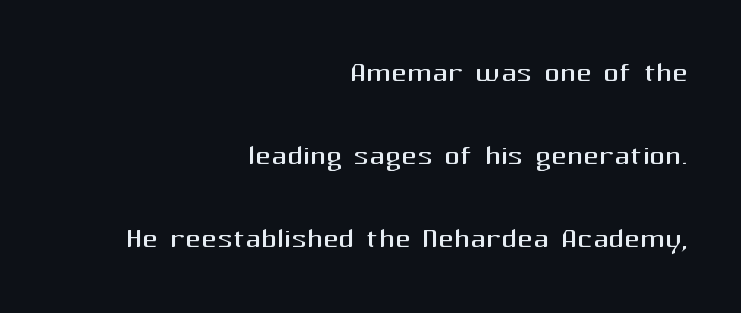
{"serif": "no", "italic": "no", "bold": "no", "weight": "regular", "width": "normal", "stroke_contrast": "medium", "x_height": "medium", "monospaced": "no", "underline": "no", "align": "right", "line_spacing": "loose", "line_spacing_ratio": 2.13, "letter_spacing": "normal", "letter_spacing_em": 0.0, "glyph_px": 39}
